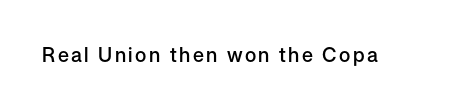
Italic? Not at all — the glyphs are vertical. The passage shown is not underscored anywhere. I'd describe the lettering as semibold — firm but not a full bold.
